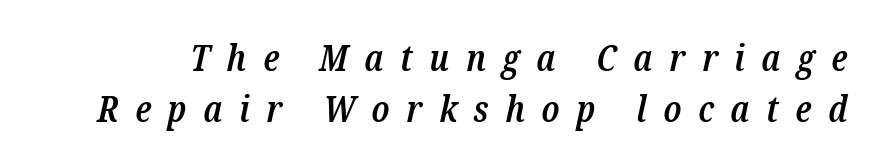
Old-style or modern, the face here clearly has serifs. Tall strokes in this sample are angled rather than plumb. The baseline area is clear. The glyphs have the mass of a demibold cut, below bold. How are the letters spaced? Widely, with obvious added tracking.
